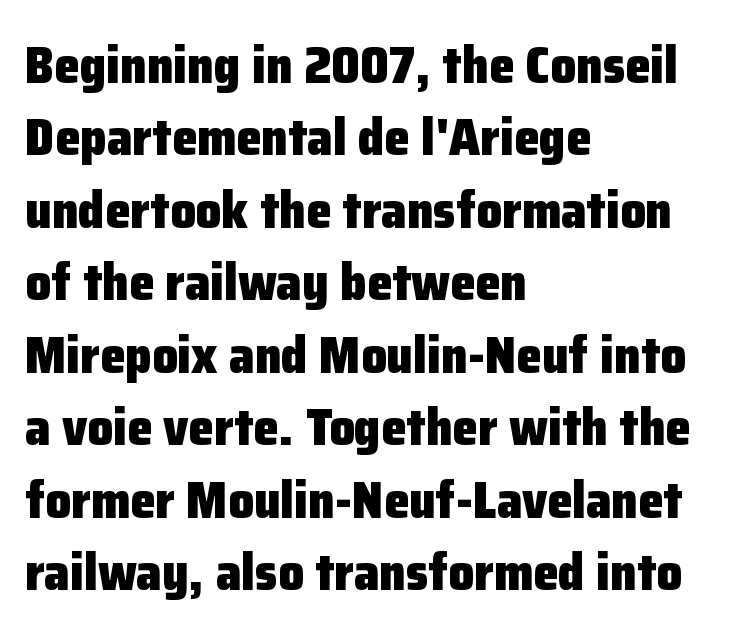
The text block is weighted toward the left margin, trailing off unevenly rightward. Here the glyphs are tracked normally, forming tight word shapes. Strokes here are thick enough to call this a true bold. This is sans-serif lettering, the kind often seen on screens and signage.
